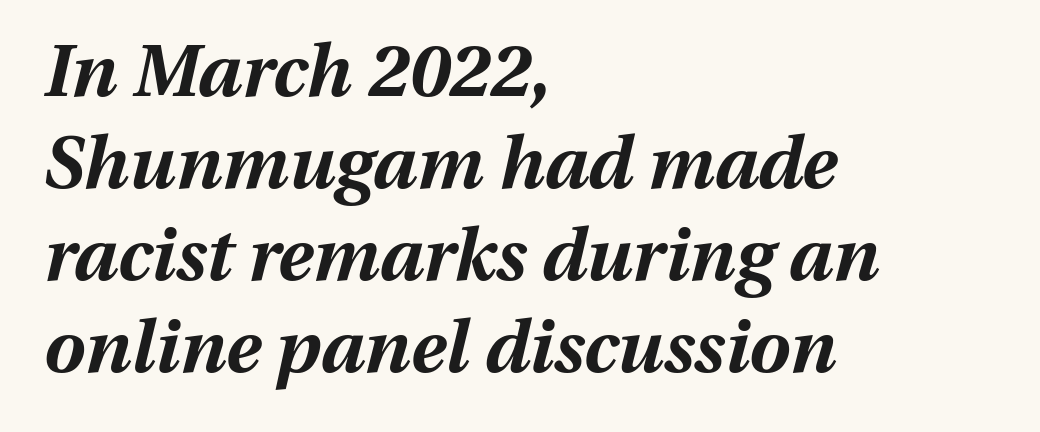
Looks like regular typesetting: each glyph gets only the width it needs. Italic? Definitely — the glyphs are oblique. Horizontal bands of white between lines are of average thickness. Decoration check: the copy has no underline.
